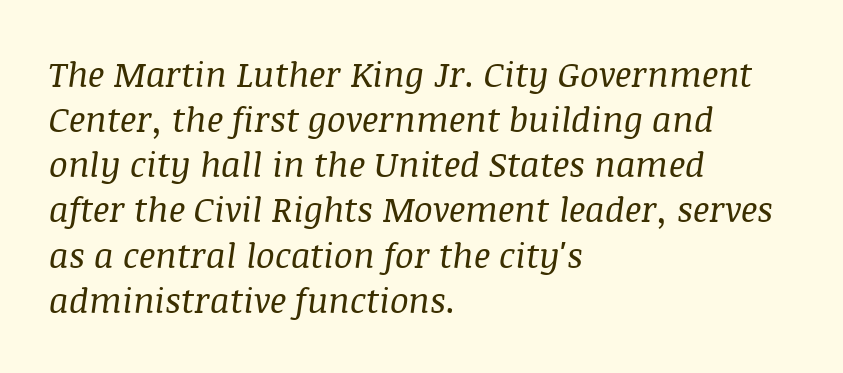
Q: Is the text bold? A: No.
Q: Is the text italic (slanted)? A: Yes, it leans right by about 8 degrees.
Q: Is the typeface a serif or a sans-serif typeface? A: Serif.
Q: Is the text underlined? A: No.
Q: How is the paragraph aligned? A: Left-aligned.
Q: Is the spacing between letters normal or unusually wide? A: Normal.
Q: Is the spacing between lines tight, normal or loose? A: Normal.
Q: Width (condensed, normal, or wide)? A: Normal.
Q: Stroke contrast? A: Medium.
Q: x-height? A: Large.
Q: Monospaced? A: No.
